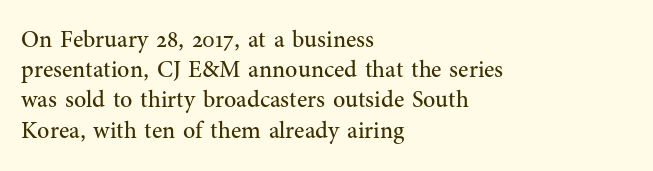
The weight would be labelled regular, book, light, or lighter still. Every stem runs plumb, perpendicular to the baseline. Descender tails drop into unmarked territory. One glance says typical: line gaps are just what's usual.
